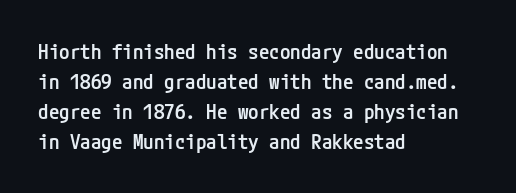
{"italic": "no", "bold": "semi", "underline": "no", "align": "left", "line_spacing": "normal", "line_spacing_ratio": 1.43, "letter_spacing": "normal", "letter_spacing_em": 0.0, "glyph_px": 21}
